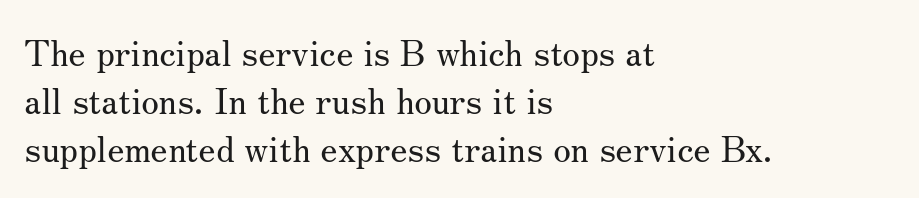
There is no visible air inserted between adjacent glyphs. Reading down the block, your eye returns to a fixed left position each line. Clear beneath every line of the passage. Weight: in the light-to-regular range. The block of text has a typical density, with ordinary space between rows. Serif or sans? Serif — the stroke terminals have little feet.
